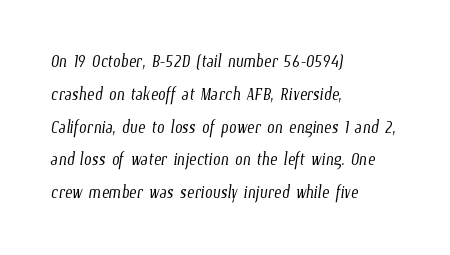
The image shows 22 px text type; set left-aligned, normal line spacing (1.49x), normal letter spacing, not underlined.
